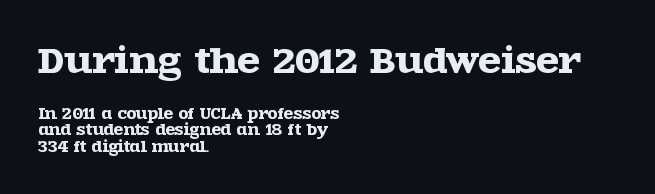
This sample uses an upright cut, with every glyph sitting square on the baseline. One-word summary of the alignment: left. This rendering leaves character spacing at its baseline value. This layout puts the oversized block above and the modest block below. Stroke terminals: seriffed.
